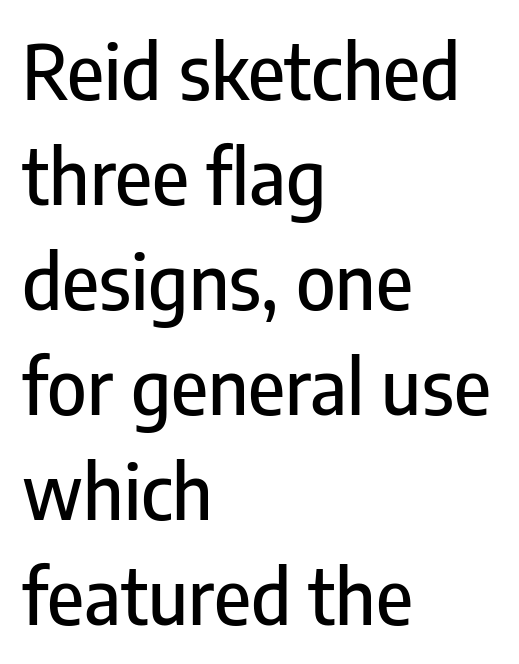
Q: Is the text italic (slanted)? A: No, it is upright.
Q: Is the typeface a serif or a sans-serif typeface? A: Sans-serif.
Q: Is the text underlined? A: No.
Q: How is the paragraph aligned? A: Left-aligned.
Q: Is the spacing between letters normal or unusually wide? A: Normal.
Q: Is the spacing between lines tight, normal or loose? A: Normal.
Q: Width (condensed, normal, or wide)? A: Condensed.
Q: Stroke contrast? A: Low.
Q: x-height? A: Medium.
Q: Monospaced? A: No.
